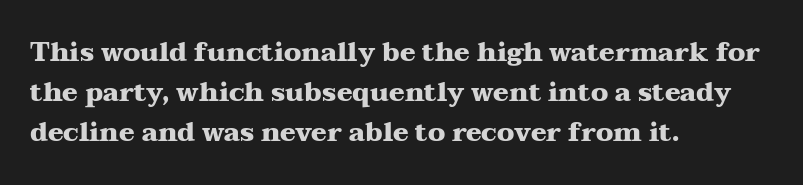
Plenty of ink on the page — the face is bold. Vertical spacing — default. Descenders hang freely into open space. All the whitespace from short lines collects on the right. This rendering leaves character spacing at its baseline value. Do the letters lean? They stand straight.
